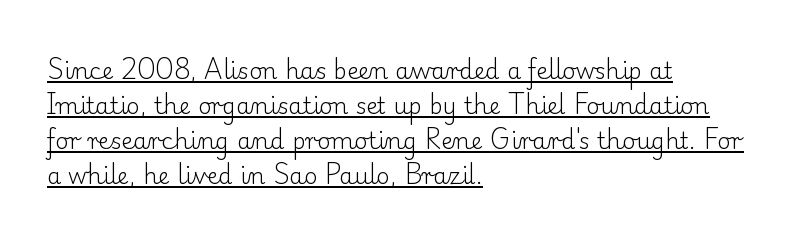
{"italic": "no", "bold": "no", "underline": "yes", "align": "left", "line_spacing": "normal", "line_spacing_ratio": 1.52, "letter_spacing": "normal", "letter_spacing_em": 0.0, "glyph_px": 23}
